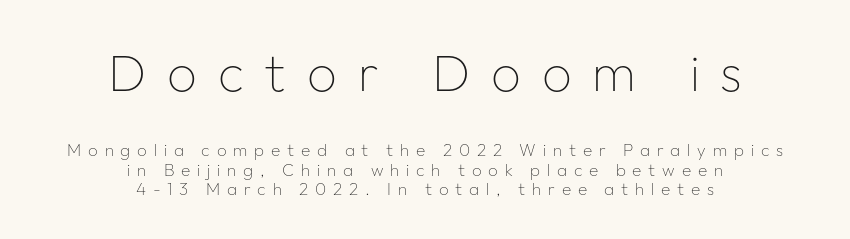
{"serif": "no", "italic": "no", "bold": "no", "weight": "thin", "width": "normal", "stroke_contrast": "low", "x_height": "medium", "monospaced": "no", "underline": "no", "align": "center", "line_spacing": "tight", "line_spacing_ratio": 1.13, "letter_spacing": "wide", "letter_spacing_em": 0.4, "larger_block": "first", "size_ratio": 3.06, "glyph_px": 52}
